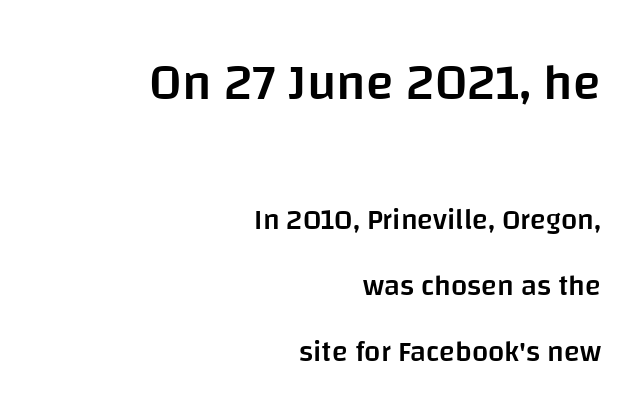
The face used here is proportionally spaced, like ordinary book or web type. Underlining? Definitely not there. Here the glyphs are tracked normally, forming tight word shapes. Compared with a flush-left layout, this one pins lines to the opposite, right side.
